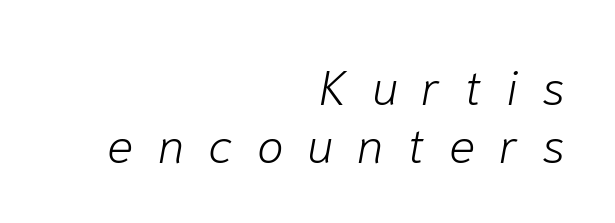
The image shows 49 px light type, italic (leaning right); set right-aligned, line spacing 1.18x, unusually wide letter spacing (+0.49 em), not underlined; low stroke contrast and a medium x-height.
